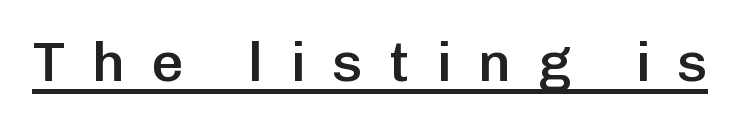
{"serif": "no", "italic": "no", "bold": "semi", "weight": "semibold", "width": "normal", "stroke_contrast": "low", "x_height": "medium", "monospaced": "no", "underline": "yes", "letter_spacing": "wide", "letter_spacing_em": 0.47, "glyph_px": 56}
